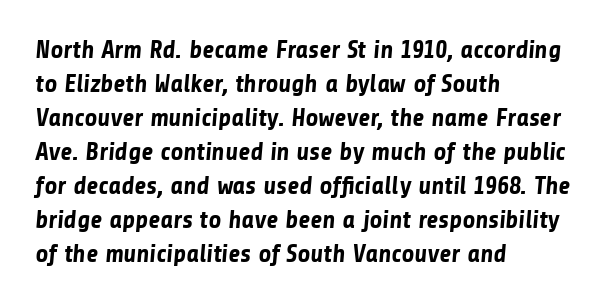
The image shows 25 px bold type; set left-aligned, normal line spacing (1.36x), normal letter spacing, not underlined.
